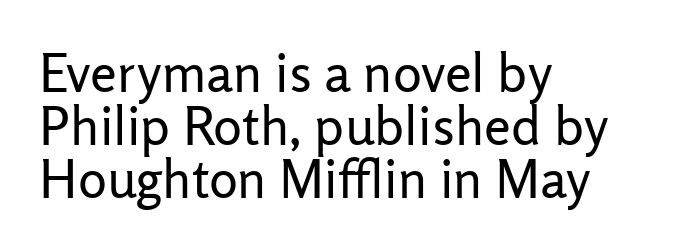
Q: Is the text bold? A: No.
Q: Is the text italic (slanted)? A: No, it is upright.
Q: Is the typeface a serif or a sans-serif typeface? A: Sans-serif.
Q: Is the text underlined? A: No.
Q: How is the paragraph aligned? A: Left-aligned.
Q: Is the spacing between letters normal or unusually wide? A: Normal.
Q: Is the spacing between lines tight, normal or loose? A: Tight.
Q: Width (condensed, normal, or wide)? A: Normal.
Q: Stroke contrast? A: Low.
Q: x-height? A: Medium.
Q: Monospaced? A: No.
